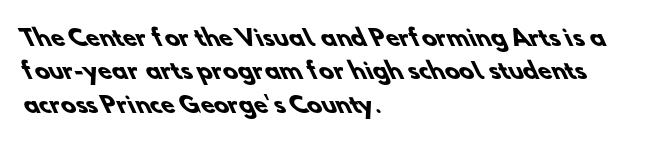
{"bold": "yes", "underline": "no", "align": "left", "line_spacing": "normal", "line_spacing_ratio": 1.52, "letter_spacing": "normal", "letter_spacing_em": 0.0, "glyph_px": 22}
